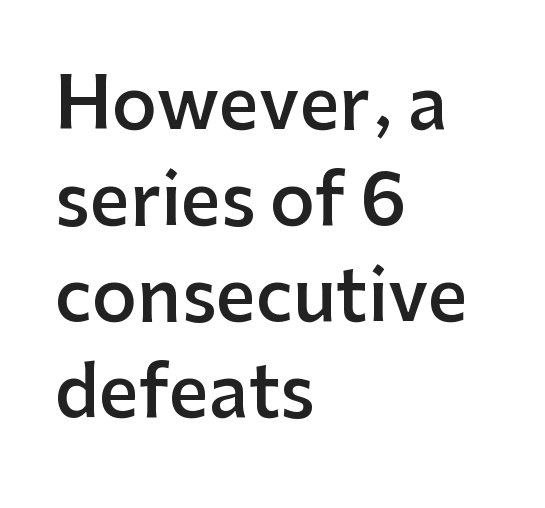
The image shows 70 px semibold sans-serif type, upright; set left-aligned, normal line spacing (1.37x), normal letter spacing, not underlined; low stroke contrast and a medium x-height.
